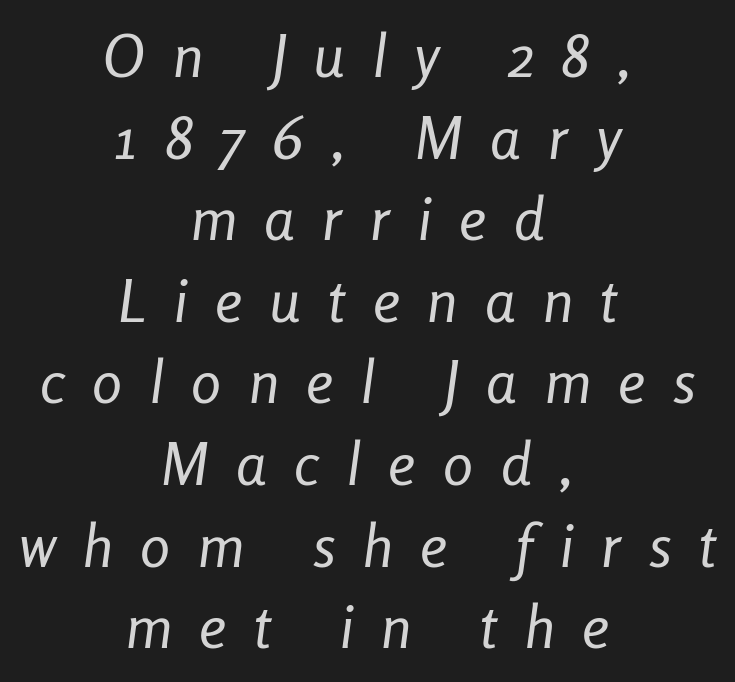
Q: Is the text bold? A: No.
Q: Is the text italic (slanted)? A: Yes, it leans right by about 8 degrees.
Q: Is the text underlined? A: No.
Q: How is the paragraph aligned? A: Centered.
Q: Is the spacing between letters normal or unusually wide? A: Unusually wide.
Q: Is the spacing between lines tight, normal or loose? A: Normal.
Q: Width (condensed, normal, or wide)? A: Condensed.
Q: Stroke contrast? A: Low.
Q: x-height? A: Medium.
Q: Monospaced? A: No.
